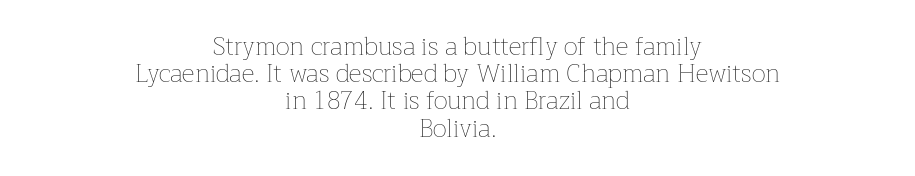
{"italic": "no", "bold": "no", "underline": "no", "align": "center", "line_spacing": "tight", "line_spacing_ratio": 1.09, "letter_spacing": "normal", "letter_spacing_em": 0.0, "glyph_px": 25}
